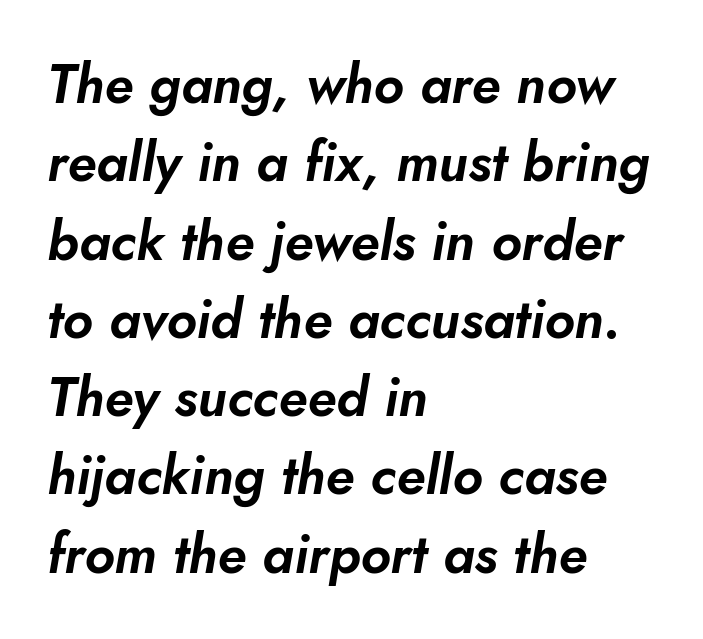
There is no visible air inserted between adjacent glyphs. Each new line begins a customary step beneath the previous one. These lines are set flush left with a ragged right edge. Does the lettering tilt? It does — this is italic. You could not count columns in this text — the font is proportionally spaced.
